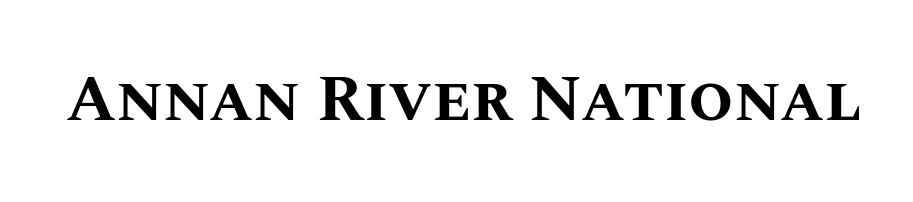
These lines were composed using upright roman letters. This sample uses plain, unmodified letter spacing. This is heavy type, rendered in bold. Do the characters align in a grid? No, the font is proportional. Beneath every word, the page is bare.
